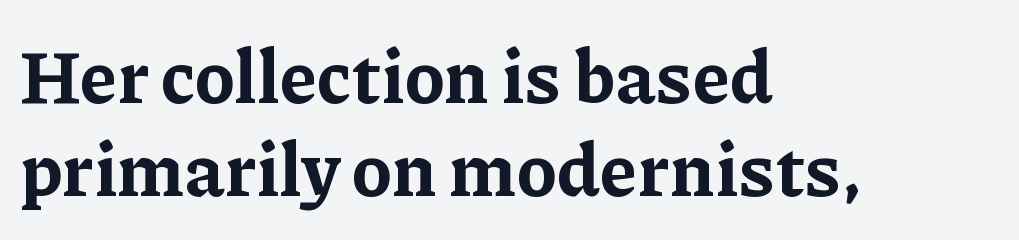
Q: Is the text bold? A: Yes.
Q: Is the text italic (slanted)? A: No, it is upright.
Q: Is the typeface a serif or a sans-serif typeface? A: Serif.
Q: Is the text underlined? A: No.
Q: How is the paragraph aligned? A: Left-aligned.
Q: Is the spacing between letters normal or unusually wide? A: Normal.
Q: Is the spacing between lines tight, normal or loose? A: Normal.
Q: Width (condensed, normal, or wide)? A: Normal.
Q: Stroke contrast? A: Low.
Q: x-height? A: Medium.
Q: Monospaced? A: No.
